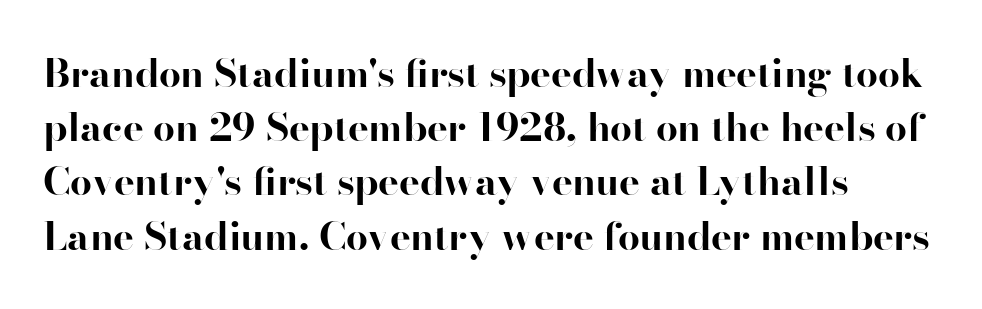
Q: Is the text bold? A: Yes.
Q: Is the text italic (slanted)? A: No, it is upright.
Q: Is the typeface a serif or a sans-serif typeface? A: Serif.
Q: Is the text underlined? A: No.
Q: How is the paragraph aligned? A: Left-aligned.
Q: Is the spacing between letters normal or unusually wide? A: Normal.
Q: Is the spacing between lines tight, normal or loose? A: Normal.
Q: Width (condensed, normal, or wide)? A: Normal.
Q: Stroke contrast? A: High.
Q: x-height? A: Small.
Q: Monospaced? A: No.
